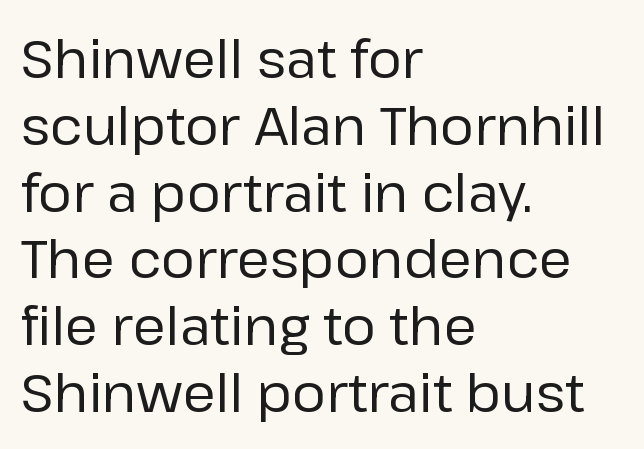
{"serif": "no", "italic": "no", "bold": "no", "weight": "regular", "width": "normal", "stroke_contrast": "low", "x_height": "medium", "monospaced": "no", "underline": "no", "align": "left", "line_spacing": "normal", "line_spacing_ratio": 1.26, "letter_spacing": "normal", "letter_spacing_em": 0.0, "glyph_px": 53}
